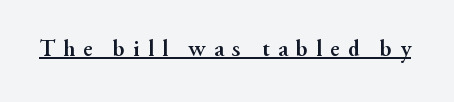
Every letter is thick-stroked: bold, no question. Spacing between characters has been opened up far beyond the box default. The lettering stays uniformly vertical, giving the passage a roman look. The rendering uses the underline text-decoration.
